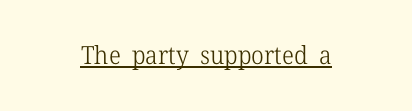
{"italic": "no", "bold": "no", "underline": "yes", "align": "center", "letter_spacing": "normal", "letter_spacing_em": 0.0, "glyph_px": 25}
